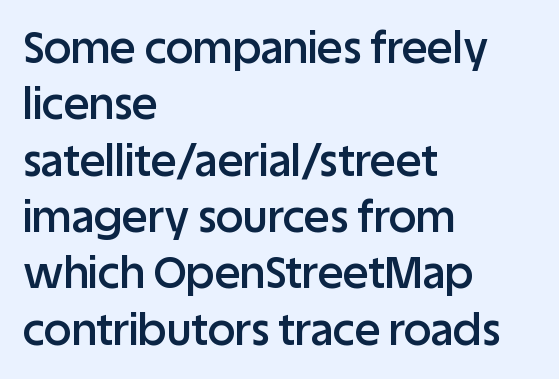
Q: Is the text bold? A: Semi-bold.
Q: Is the text italic (slanted)? A: No, it is upright.
Q: Is the typeface a serif or a sans-serif typeface? A: Sans-serif.
Q: Is the text underlined? A: No.
Q: How is the paragraph aligned? A: Left-aligned.
Q: Is the spacing between letters normal or unusually wide? A: Normal.
Q: Is the spacing between lines tight, normal or loose? A: Normal.
Q: Width (condensed, normal, or wide)? A: Normal.
Q: Stroke contrast? A: Low.
Q: x-height? A: Large.
Q: Monospaced? A: No.
